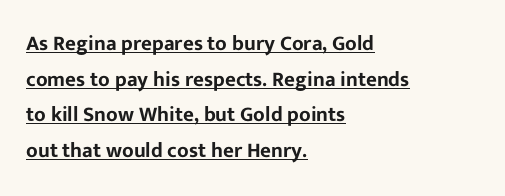
The image shows 21 px text type, upright; set left-aligned, normal line spacing (1.7x), normal letter spacing, underlined.
